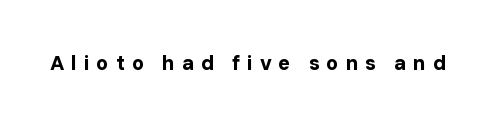
Does extra space separate the letters? Yes, quite a lot of it. The passage shown is not underscored anywhere. These words are printed bold, with thick strokes throughout. Posture: upright roman.
